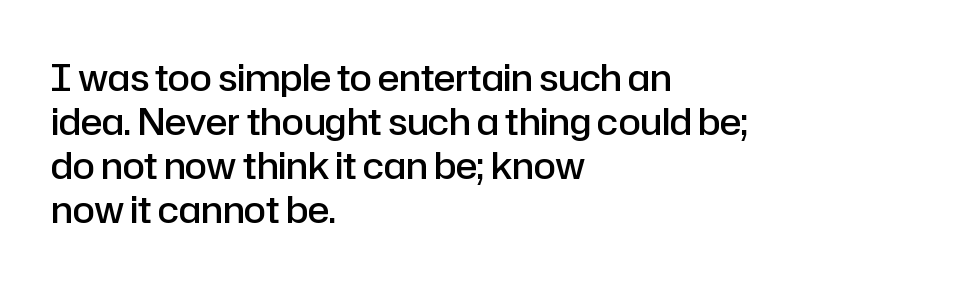
How are the letters spaced? Ordinarily, with no added tracking. The rendering shows plain stroke endings on the letterforms — a sans-serif design. Bare-footed words on every line. This is roman type, the default non-slanted kind.
